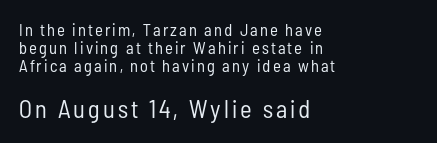
{"italic": "no", "bold": "no", "underline": "no", "align": "left", "line_spacing": "tight", "line_spacing_ratio": 1.06, "larger_block": "second", "size_ratio": 1.47, "glyph_px": 25}
